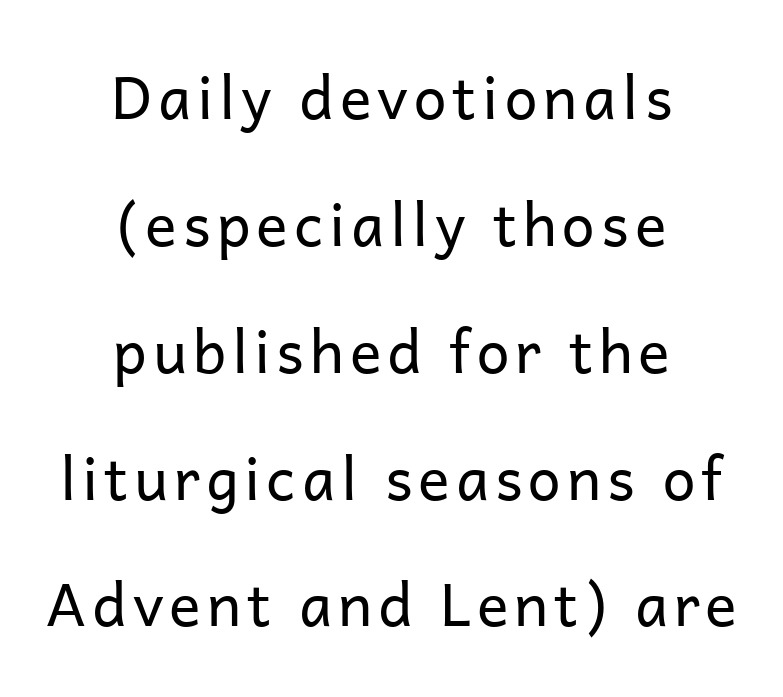
Q: Is the text bold? A: No.
Q: Is the text italic (slanted)? A: No, it is upright.
Q: Is the typeface a serif or a sans-serif typeface? A: Sans-serif.
Q: Is the text underlined? A: No.
Q: How is the paragraph aligned? A: Centered.
Q: Is the spacing between lines tight, normal or loose? A: Loose.
Q: Width (condensed, normal, or wide)? A: Normal.
Q: Stroke contrast? A: Low.
Q: x-height? A: Medium.
Q: Monospaced? A: No.
